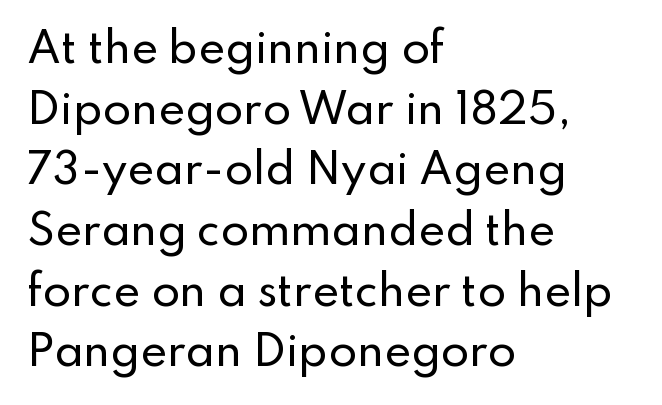
{"serif": "no", "italic": "no", "width": "normal", "stroke_contrast": "low", "x_height": "small", "monospaced": "no", "underline": "no", "align": "left", "line_spacing": "normal", "line_spacing_ratio": 1.48, "letter_spacing": "normal", "letter_spacing_em": 0.0, "glyph_px": 41}
